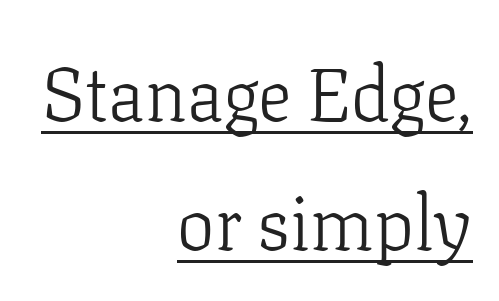
The type is set solid horizontally, with unmodified tracking. Stroke mass is kept to a normal reading level or below. Think of a printed novel: that variable character pitch is what you see here. The rendering shows small feet on the letterforms — a serif design. The passage shown is underscored from start to finish.
